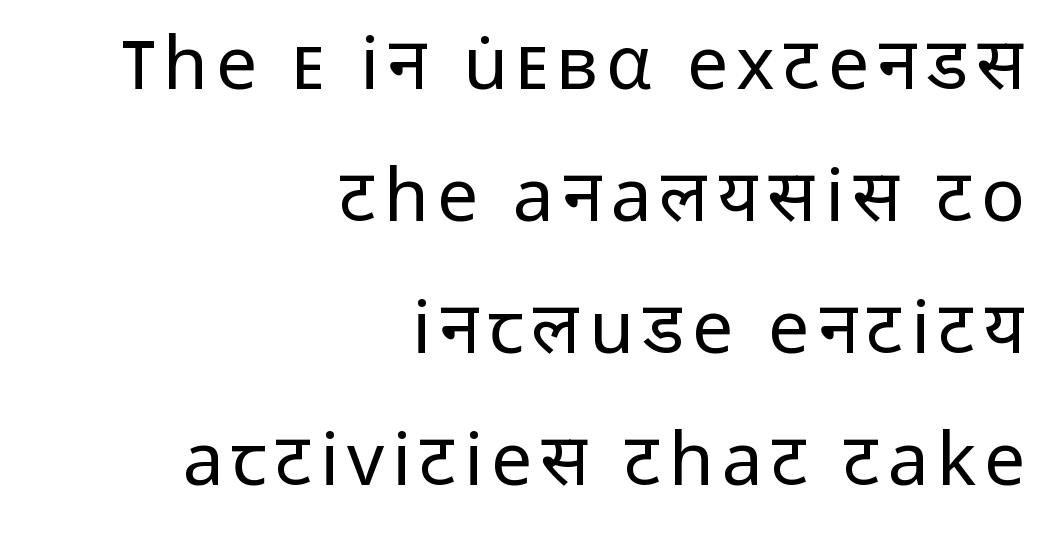
All the whitespace from short lines collects on the left. The characters display no serif detailing; their extremities are plain. Think standard paragraph weight, or any step lighter than that. Here the designer chose a conventional face with non-uniform glyph widths. Descenders hang freely into open space.
